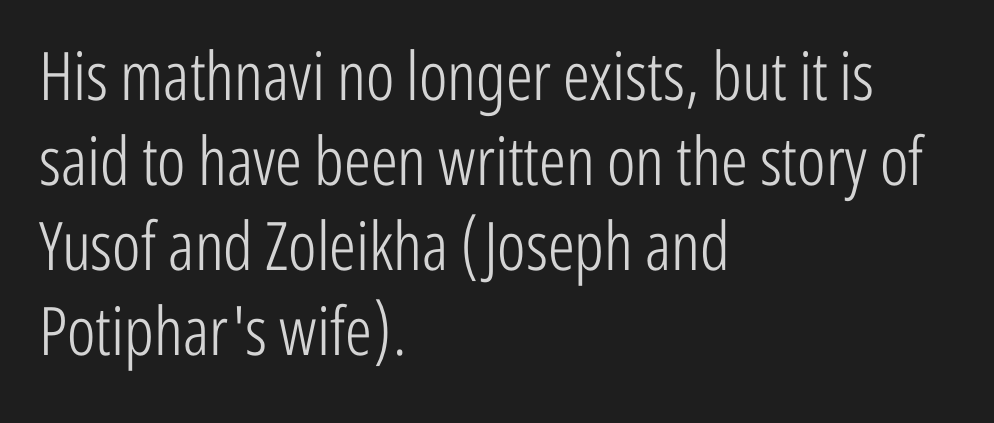
{"serif": "no", "italic": "no", "bold": "no", "weight": "light", "width": "condensed", "stroke_contrast": "low", "x_height": "medium", "monospaced": "no", "underline": "no", "align": "left", "line_spacing": "normal", "line_spacing_ratio": 1.27, "letter_spacing": "normal", "letter_spacing_em": 0.0, "glyph_px": 67}
